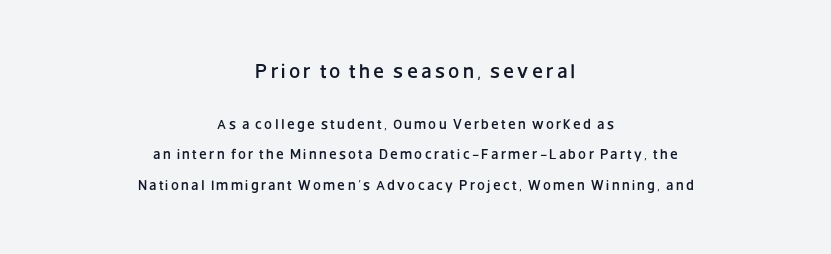
Q: Is the text italic (slanted)? A: No, it is upright.
Q: Is the text underlined? A: No.
Q: How is the paragraph aligned? A: Centered.
Q: Is the spacing between lines tight, normal or loose? A: Loose.
Q: Which block of text is set in a larger size, the first (top) or the second (bottom)? A: The first (top) one.
